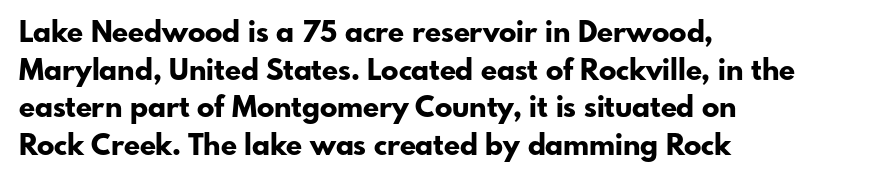
The image shows 29 px bold sans-serif type, upright; set left-aligned, normal line spacing (1.3x), normal letter spacing, not underlined; low stroke contrast and a small x-height.
